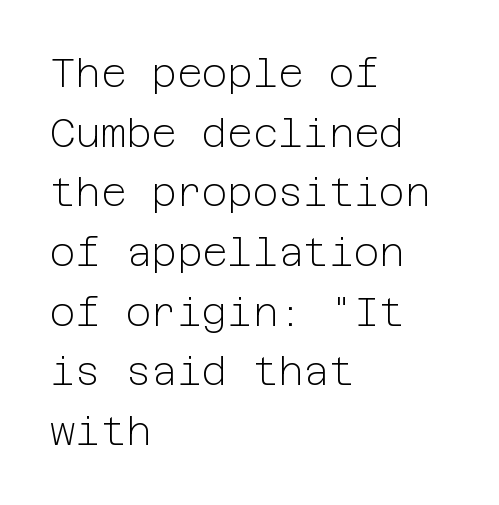
Q: Is the text bold? A: No.
Q: Is the text italic (slanted)? A: No, it is upright.
Q: Is the typeface a serif or a sans-serif typeface? A: Sans-serif.
Q: Is the text underlined? A: No.
Q: How is the paragraph aligned? A: Left-aligned.
Q: Is the spacing between letters normal or unusually wide? A: Normal.
Q: Is the spacing between lines tight, normal or loose? A: Normal.
Q: Width (condensed, normal, or wide)? A: Normal.
Q: Stroke contrast? A: Low.
Q: x-height? A: Medium.
